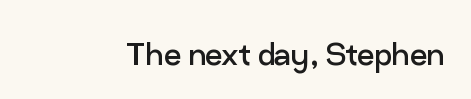
Font category for this specimen: sans-serif. On a weight scale, this lands at 450 or below. The line texture is even and compact thanks to regular tracking. Characters remain perfectly vertical along every line. Unmarked baselines from the first word to the last.
